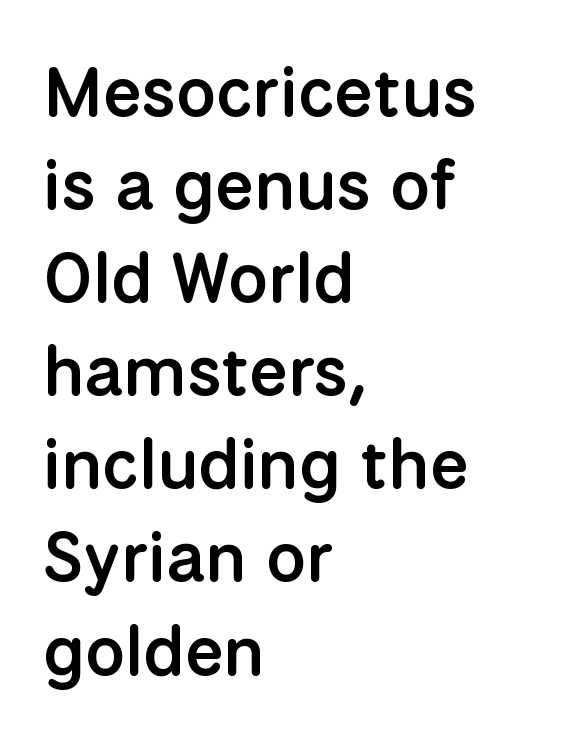
Decoration check: the copy has no underline. Characters remain perfectly vertical along every line. Note: no serifs on the glyphs. The rendering uses natural spacing where letterforms have individual widths. As a designer I'd log this as weight 600, semibold.
